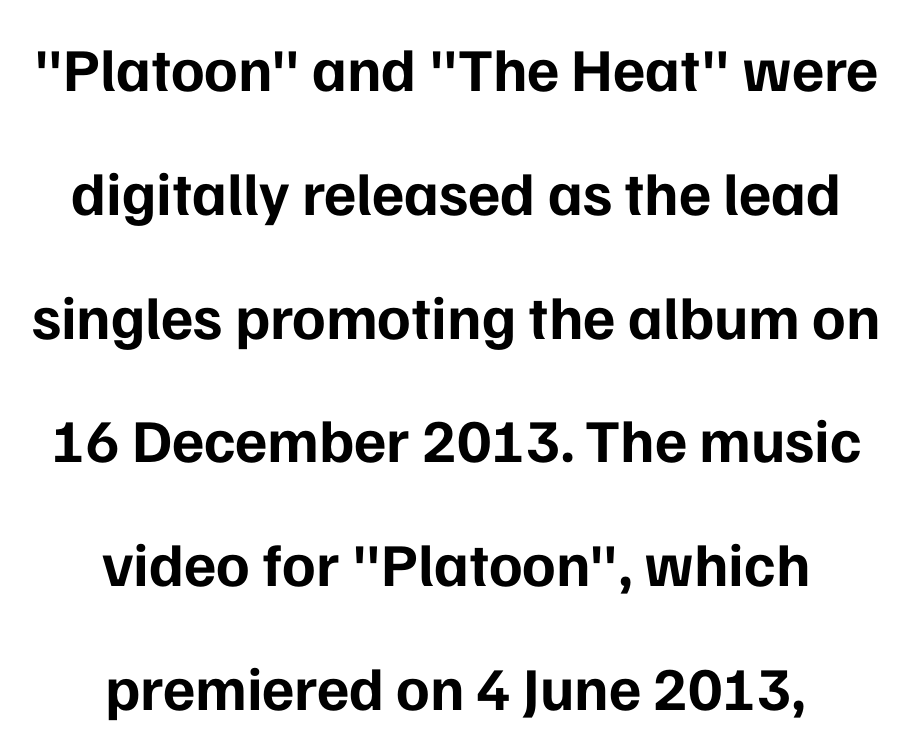
The image shows 61 px bold sans-serif type, upright; set centered, loose line spacing (2.03x), normal letter spacing, not underlined; low stroke contrast and a medium x-height.
